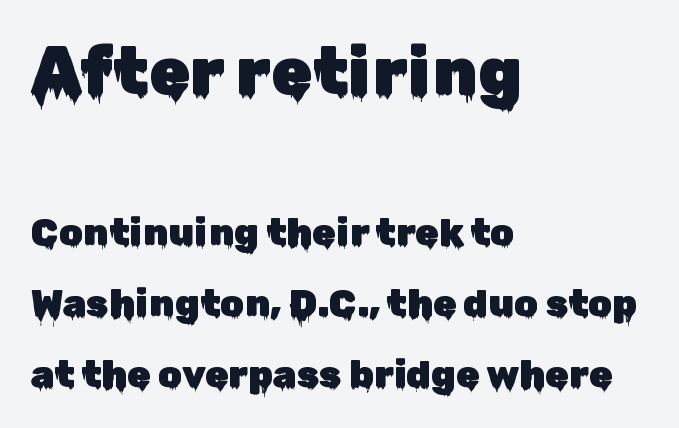
The lettering stays uniformly vertical, giving the passage a roman look. Check the space under the baseline: it is left empty. These two chunks differ in scale, with the top chunk taking the larger measure. Left-aligned paragraph, ragged on the right.
